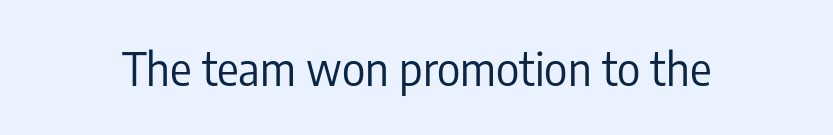
Q: Is the text bold? A: No.
Q: Is the text italic (slanted)? A: No, it is upright.
Q: Is the typeface a serif or a sans-serif typeface? A: Sans-serif.
Q: Is the text underlined? A: No.
Q: Is the spacing between letters normal or unusually wide? A: Normal.
Q: Width (condensed, normal, or wide)? A: Condensed.
Q: Stroke contrast? A: Low.
Q: x-height? A: Medium.
Q: Monospaced? A: No.
